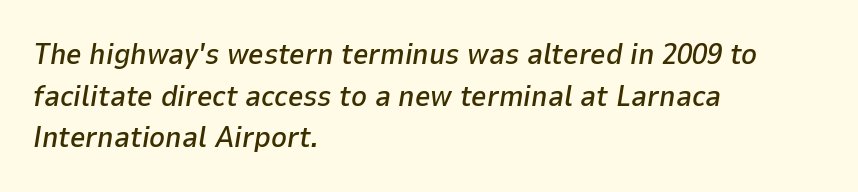
{"italic": "yes", "lean": "right", "slant_degrees": 9, "width": "normal", "stroke_contrast": "low", "x_height": "medium", "monospaced": "no", "underline": "no", "align": "left", "line_spacing": "normal", "line_spacing_ratio": 1.39, "letter_spacing": "normal", "letter_spacing_em": 0.0, "glyph_px": 30}
